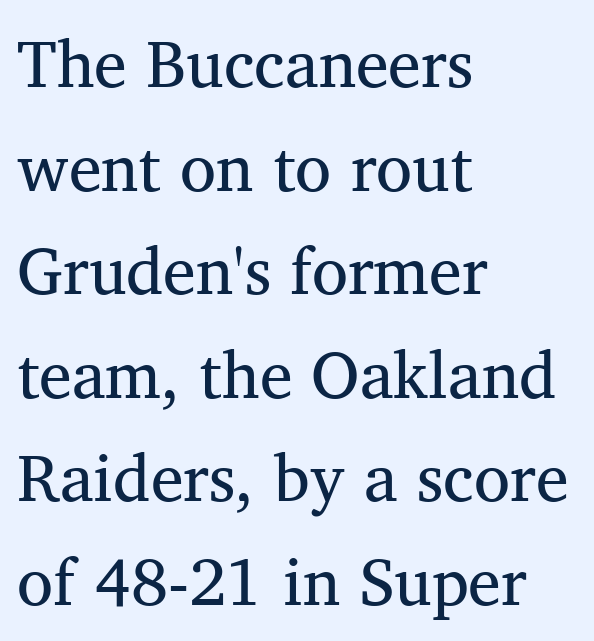
Q: Is the text bold? A: No.
Q: Is the typeface a serif or a sans-serif typeface? A: Serif.
Q: Is the text underlined? A: No.
Q: How is the paragraph aligned? A: Left-aligned.
Q: Is the spacing between letters normal or unusually wide? A: Normal.
Q: Is the spacing between lines tight, normal or loose? A: Normal.
Q: Width (condensed, normal, or wide)? A: Normal.
Q: Stroke contrast? A: Medium.
Q: x-height? A: Medium.
Q: Monospaced? A: No.
